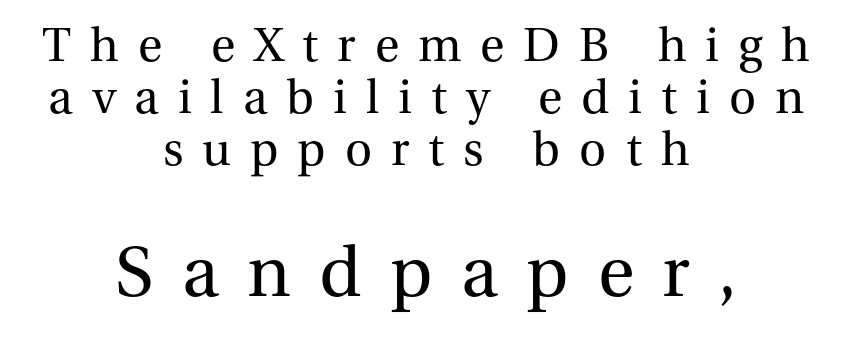
The image shows 75 px regular-weight serif type, upright; set centered, tight line spacing (1.04x), unusually wide letter spacing (+0.38 em), not underlined; the second (bottom) block is 1.5x larger; medium stroke contrast and a medium x-height.
